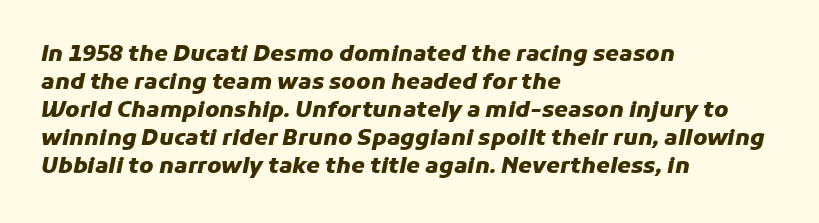
Q: Is the text bold? A: Yes.
Q: Is the text italic (slanted)? A: Yes, it leans right by about 11 degrees.
Q: Is the text underlined? A: No.
Q: How is the paragraph aligned? A: Left-aligned.
Q: Is the spacing between letters normal or unusually wide? A: Normal.
Q: Is the spacing between lines tight, normal or loose? A: Normal.
